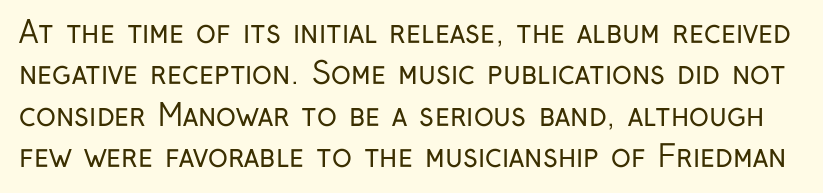
Q: Is the text bold? A: No.
Q: Is the text italic (slanted)? A: No, it is upright.
Q: Is the typeface a serif or a sans-serif typeface? A: Sans-serif.
Q: Is the text underlined? A: No.
Q: Is the spacing between letters normal or unusually wide? A: Normal.
Q: Is the spacing between lines tight, normal or loose? A: Normal.
Q: Width (condensed, normal, or wide)? A: Condensed.
Q: Stroke contrast? A: Low.
Q: x-height? A: Medium.
Q: Monospaced? A: No.
